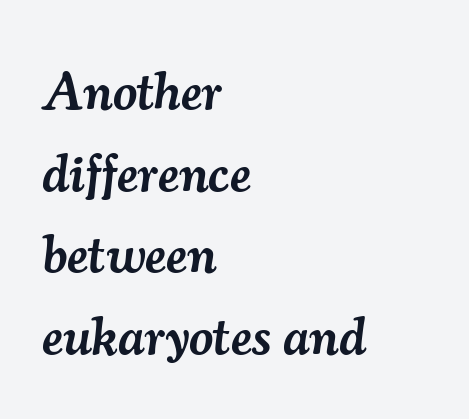
Q: Is the text bold? A: Semi-bold.
Q: Is the text italic (slanted)? A: Yes, it leans right by about 7 degrees.
Q: Is the typeface a serif or a sans-serif typeface? A: Serif.
Q: Is the text underlined? A: No.
Q: How is the paragraph aligned? A: Left-aligned.
Q: Is the spacing between letters normal or unusually wide? A: Normal.
Q: Is the spacing between lines tight, normal or loose? A: Normal.
Q: Width (condensed, normal, or wide)? A: Normal.
Q: Stroke contrast? A: Medium.
Q: x-height? A: Small.
Q: Monospaced? A: No.
